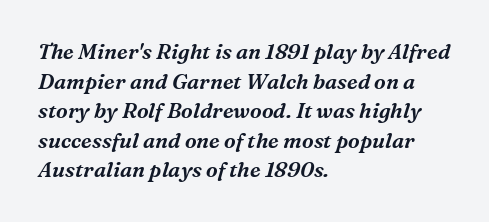
{"italic": "yes", "lean": "right", "slant_degrees": 16, "underline": "no", "align": "left", "line_spacing": "normal", "line_spacing_ratio": 1.41, "letter_spacing": "normal", "letter_spacing_em": 0.0, "glyph_px": 21}
